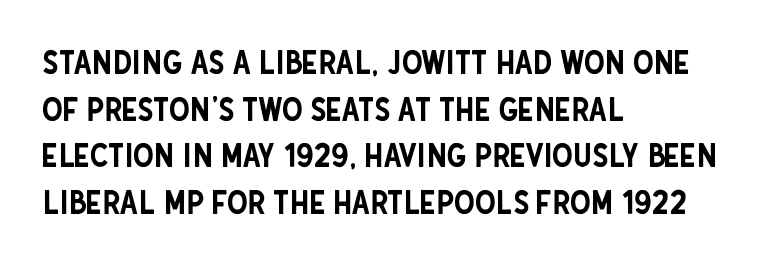
{"serif": "no", "italic": "no", "width": "condensed", "stroke_contrast": "low", "x_height": "large", "monospaced": "no", "underline": "no", "align": "left", "line_spacing": "normal", "line_spacing_ratio": 1.41, "letter_spacing": "normal", "letter_spacing_em": 0.0, "glyph_px": 33}
